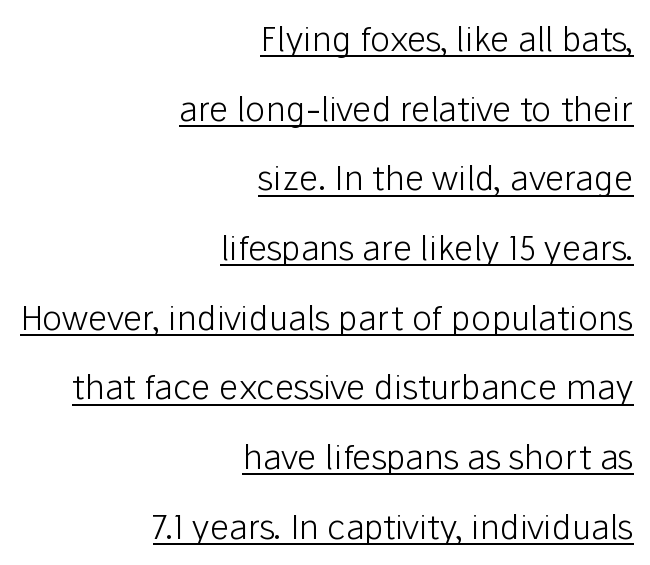
The image shows 34 px light sans-serif type, upright; set right-aligned, loose line spacing (2.05x), normal letter spacing, underlined; low stroke contrast and a medium x-height.
